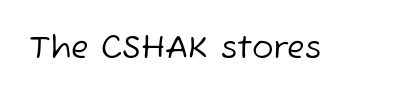
Q: Is the text bold? A: No.
Q: Is the typeface a serif or a sans-serif typeface? A: Sans-serif.
Q: Is the text underlined? A: No.
Q: Is the spacing between letters normal or unusually wide? A: Normal.
Q: Width (condensed, normal, or wide)? A: Normal.
Q: Stroke contrast? A: Low.
Q: x-height? A: Medium.
Q: Monospaced? A: No.
